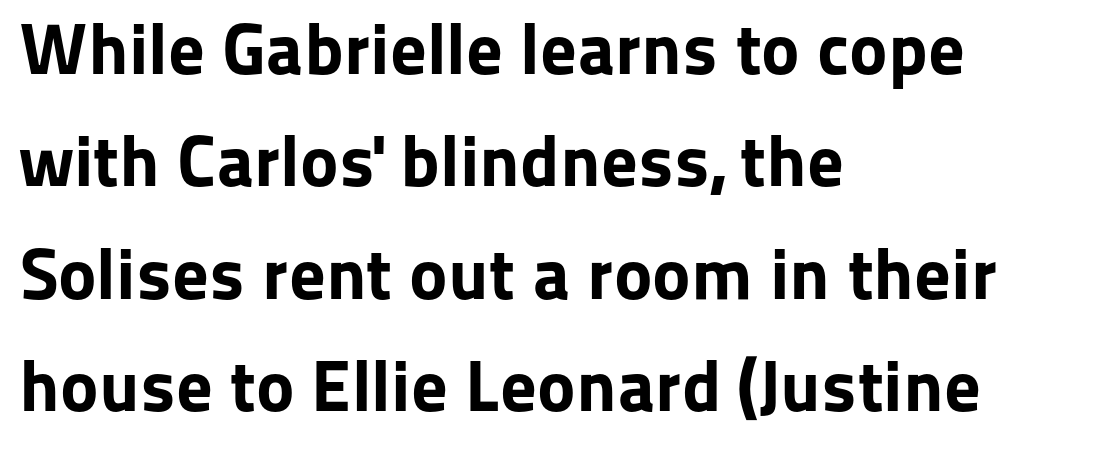
The image shows 73 px bold sans-serif type, upright; set left-aligned, normal line spacing (1.54x), normal letter spacing, not underlined; low stroke contrast and a medium x-height.
